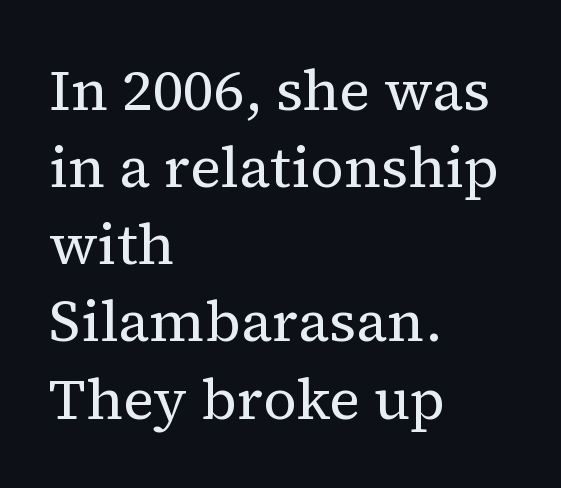
{"serif": "yes", "italic": "no", "bold": "no", "weight": "regular", "width": "normal", "stroke_contrast": "medium", "x_height": "medium", "monospaced": "no", "underline": "no", "align": "left", "line_spacing": "normal", "line_spacing_ratio": 1.33, "letter_spacing": "normal", "letter_spacing_em": 0.0, "glyph_px": 58}
